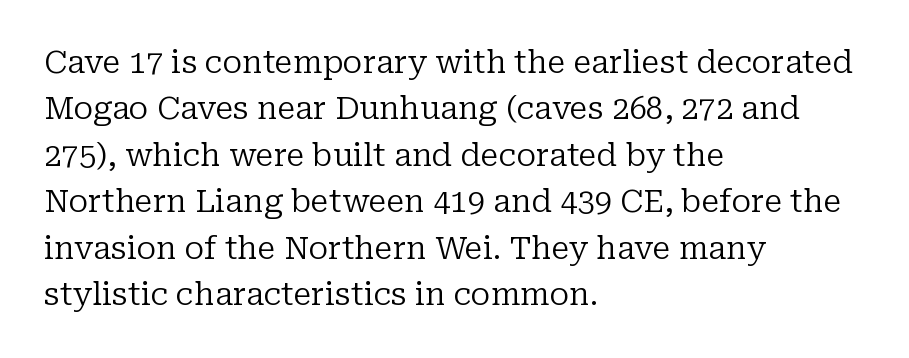
The image shows 31 px regular-weight serif type, upright; set left-aligned, normal line spacing (1.5x), normal letter spacing, not underlined; low stroke contrast and a medium x-height.
